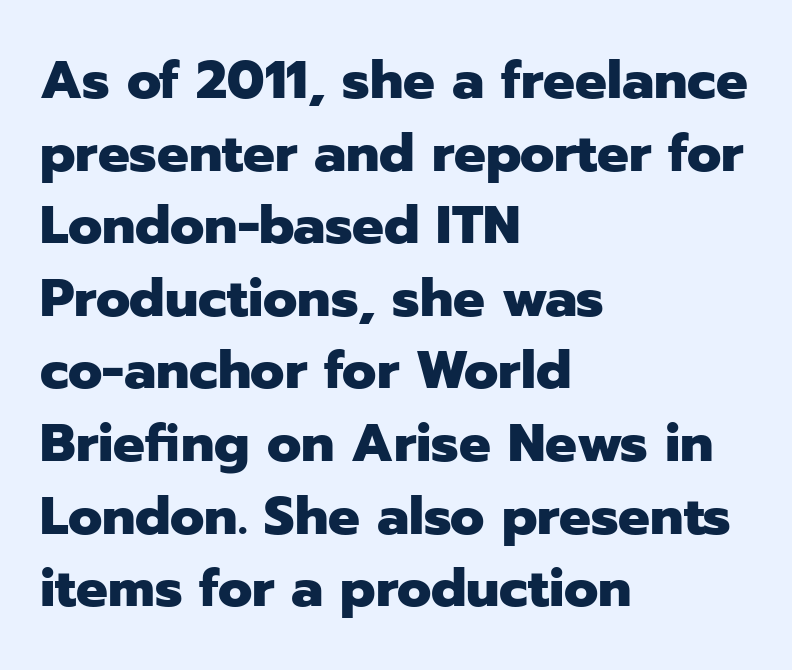
The image shows 53 px heavy sans-serif type, upright; set left-aligned, normal line spacing (1.37x), normal letter spacing, not underlined; low stroke contrast and a medium x-height.
